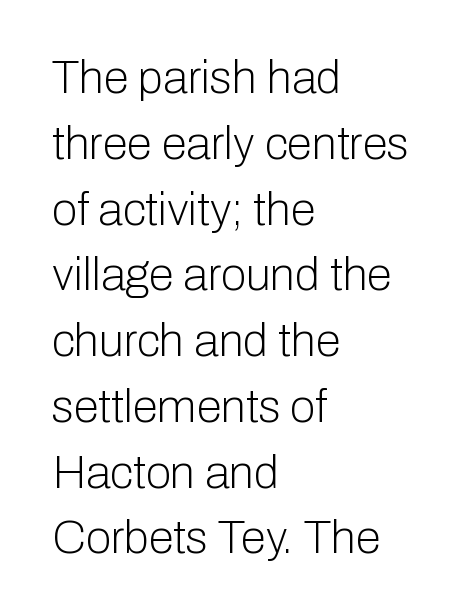
There is no visible air inserted between adjacent glyphs. Ink coverage per letter is moderate at most. If you drew a ruler down the left edge, every line would touch it. Check where the strokes stop: nothing finishes them off — pure sans. The strip under each line holds only bare page.
